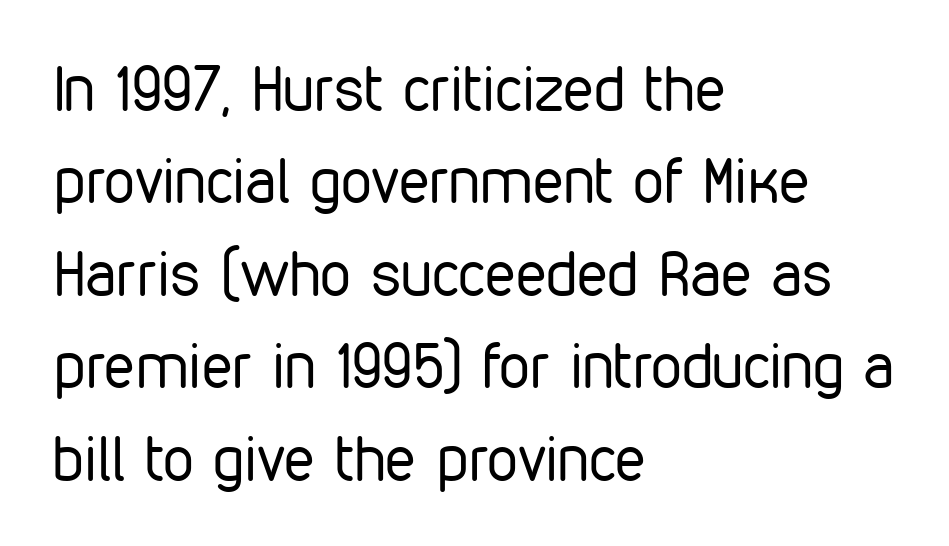
The image shows 62 px regular-weight, condensed sans-serif type, upright; set left-aligned, normal line spacing (1.49x), normal letter spacing, not underlined; low stroke contrast and a medium x-height.
